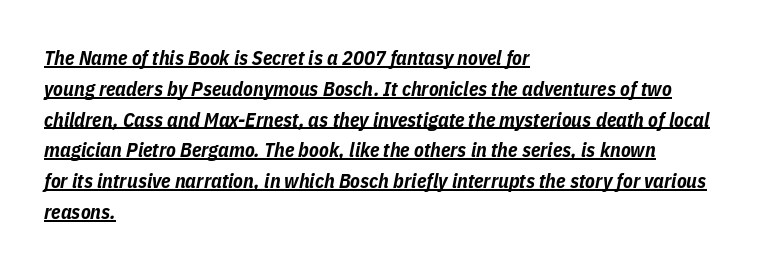
The image shows 20 px bold type, italic (leaning right); set left-aligned, normal line spacing (1.54x), normal letter spacing, underlined.
